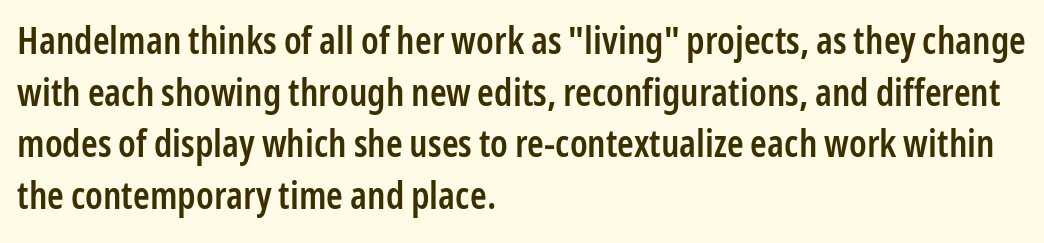
{"serif": "no", "italic": "no", "bold": "semi", "weight": "semibold", "width": "condensed", "stroke_contrast": "low", "x_height": "medium", "monospaced": "no", "underline": "no", "align": "left", "line_spacing": "normal", "line_spacing_ratio": 1.36, "letter_spacing": "normal", "letter_spacing_em": 0.0, "glyph_px": 38}
